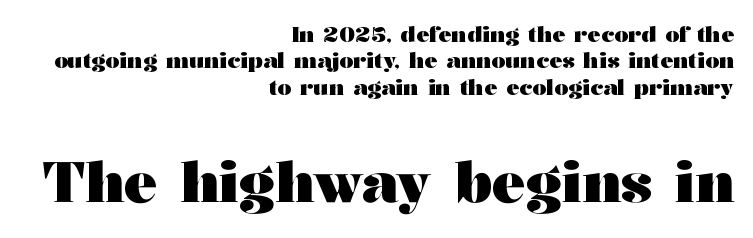
The image shows 56 px heavy, wide serif type, upright; set right-aligned, line spacing 1.2x, normal letter spacing, not underlined; the second (bottom) block is 2.55x larger; medium stroke contrast and a medium x-height.
